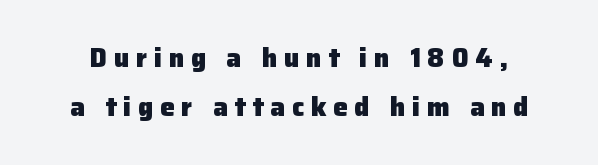
Q: Is the text bold? A: Yes.
Q: Is the text italic (slanted)? A: No, it is upright.
Q: Is the text underlined? A: No.
Q: Is the spacing between letters normal or unusually wide? A: Unusually wide.
